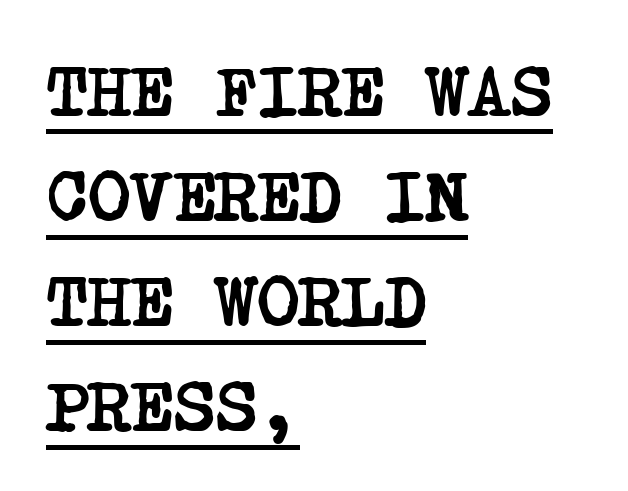
The image shows 72 px semibold, condensed serif type; set left-aligned, normal line spacing (1.46x), normal letter spacing, underlined; low stroke contrast and a large x-height.
